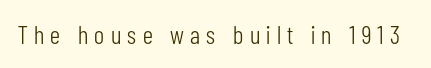
This is the regular roman posture of the typeface. This sample uses expanded letter spacing, leaving extra air between glyphs. No word sits above an underline. Ink coverage per letter is moderate at most.
